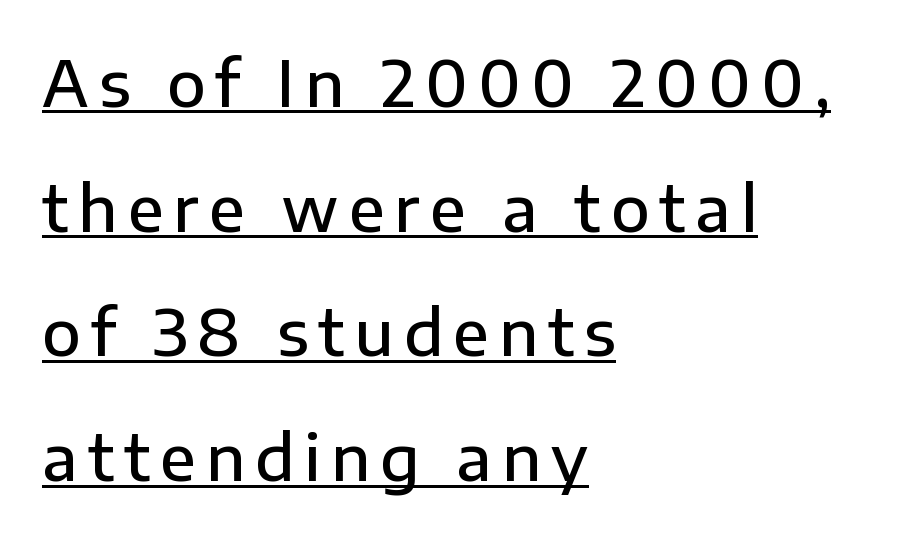
Character widths vary here, with narrow letters taking less room than wide ones. All the whitespace from short lines collects on the right. These characters rest on top of a visible drawn line. How heavy is the stroke? Medium-heavy — a semibold, shy of bold.
